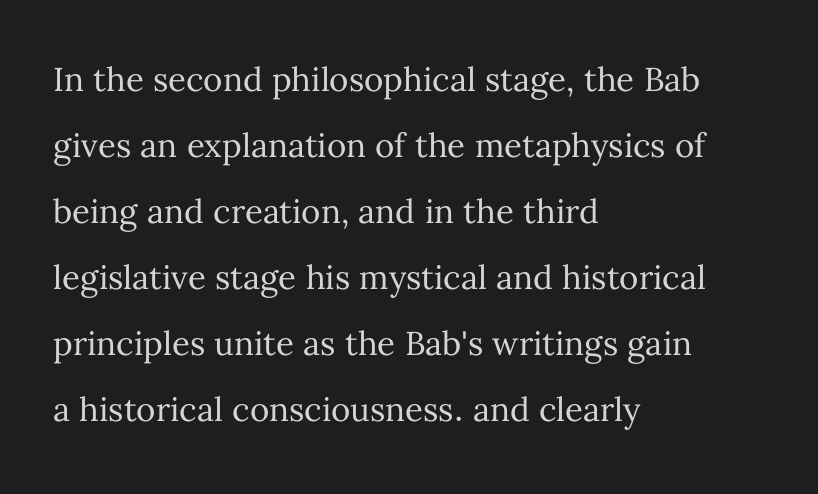
{"italic": "no", "bold": "no", "weight": "regular", "width": "normal", "stroke_contrast": "medium", "x_height": "medium", "monospaced": "no", "underline": "no", "align": "left", "line_spacing": "loose", "line_spacing_ratio": 2.0, "letter_spacing": "normal", "letter_spacing_em": 0.0, "glyph_px": 33}
